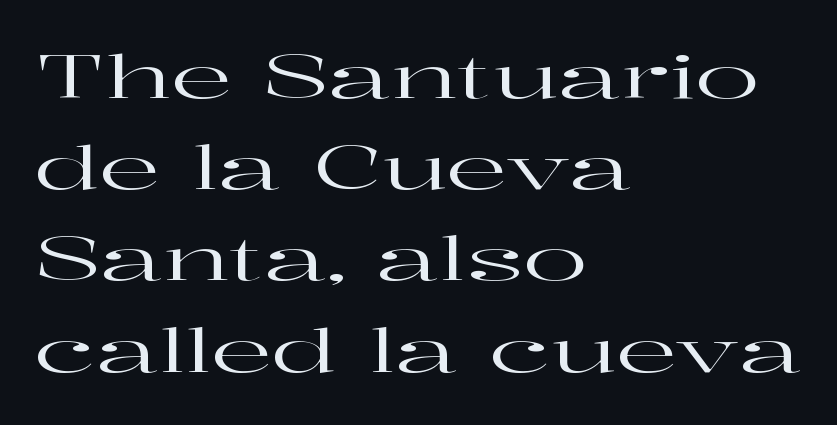
Q: Is the text italic (slanted)? A: No, it is upright.
Q: Is the typeface a serif or a sans-serif typeface? A: Serif.
Q: Is the text underlined? A: No.
Q: How is the paragraph aligned? A: Left-aligned.
Q: Is the spacing between letters normal or unusually wide? A: Normal.
Q: Is the spacing between lines tight, normal or loose? A: Normal.
Q: Width (condensed, normal, or wide)? A: Wide.
Q: Stroke contrast? A: High.
Q: x-height? A: Medium.
Q: Monospaced? A: No.
